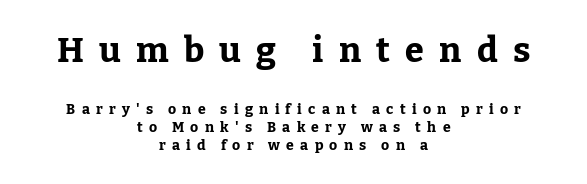
Q: Is the text bold? A: Yes.
Q: Is the text italic (slanted)? A: No, it is upright.
Q: Is the typeface a serif or a sans-serif typeface? A: Serif.
Q: Is the text underlined? A: No.
Q: How is the paragraph aligned? A: Centered.
Q: Is the spacing between letters normal or unusually wide? A: Unusually wide.
Q: Is the spacing between lines tight, normal or loose? A: Normal.
Q: Which block of text is set in a larger size, the first (top) or the second (bottom)? A: The first (top) one.
Q: Width (condensed, normal, or wide)? A: Normal.
Q: Stroke contrast? A: Low.
Q: x-height? A: Medium.
Q: Monospaced? A: No.
